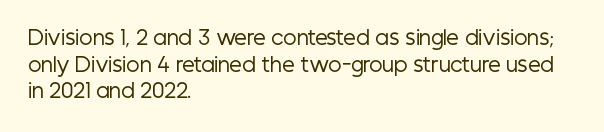
The image shows 20 px text type, upright; set left-aligned, normal line spacing (1.33x), normal letter spacing, not underlined.
